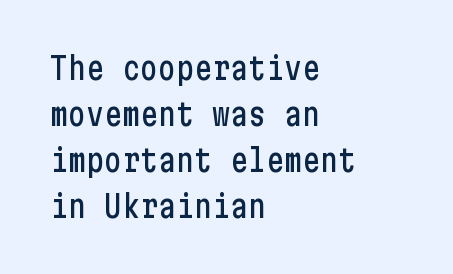
{"serif": "no", "italic": "no", "width": "condensed", "stroke_contrast": "low", "x_height": "medium", "underline": "no", "align": "left", "line_spacing": "normal", "line_spacing_ratio": 1.53, "letter_spacing": "normal", "letter_spacing_em": 0.0, "glyph_px": 30}
